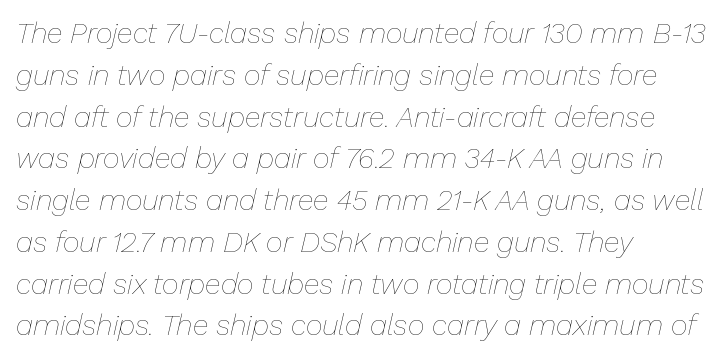
The image shows 29 px thin type, italic (leaning right); set left-aligned, normal line spacing (1.44x), normal letter spacing, not underlined; low stroke contrast and a medium x-height.
